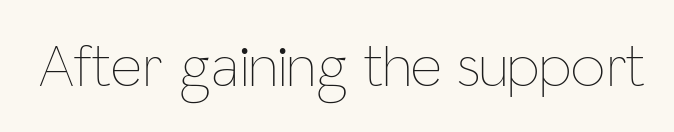
Q: Is the text bold? A: No.
Q: Is the text italic (slanted)? A: No, it is upright.
Q: Is the text underlined? A: No.
Q: Is the spacing between letters normal or unusually wide? A: Normal.
Q: Width (condensed, normal, or wide)? A: Condensed.
Q: Stroke contrast? A: Low.
Q: x-height? A: Medium.
Q: Monospaced? A: No.
